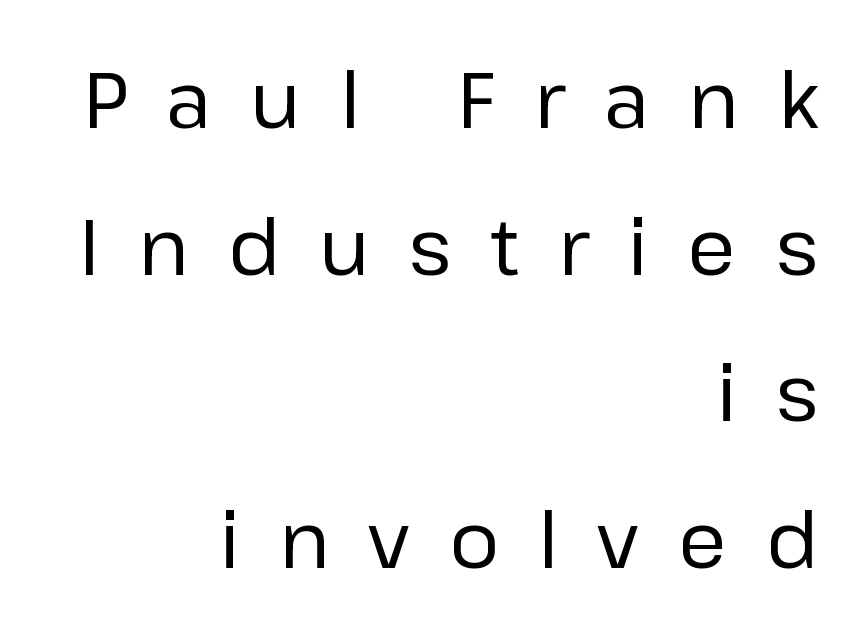
The image shows 78 px regular-weight sans-serif type, upright; set right-aligned, line spacing 1.88x, unusually wide letter spacing (+0.5 em), not underlined; low stroke contrast and a medium x-height.
